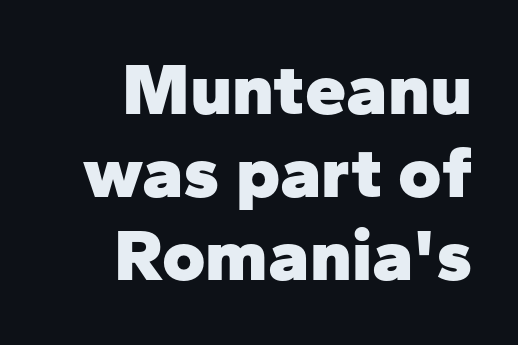
Every stem runs plumb, perpendicular to the baseline. The ragged edge is on the left, which tells us the setting is flush right. Tightly led — the rows are bunched. This is sans-serif lettering, the kind often seen on screens and signage.
